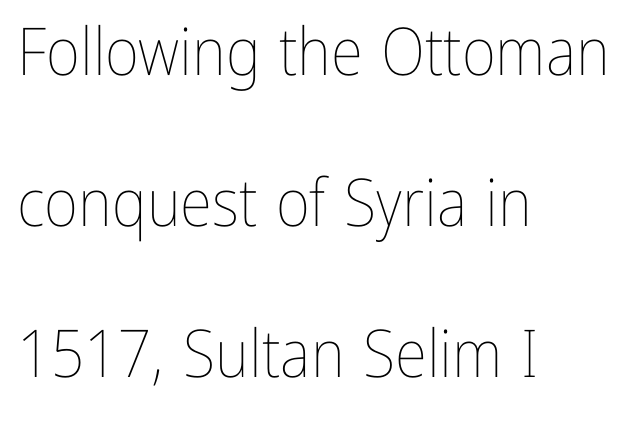
Line beginnings align vertically; line endings do not. Check under the words: just untouched page. The passage shown is typed in a proportional face where columns would drift. Interline gaps are noticeably wide in this sample. The strokes carry an ordinary text weight at most.
